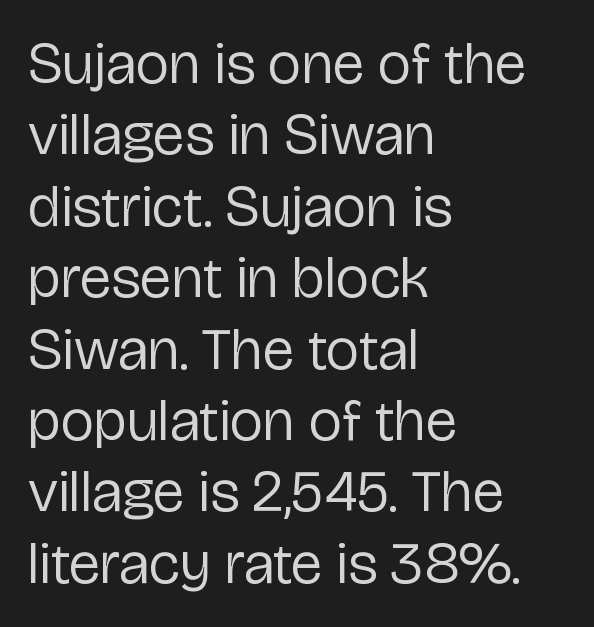
Line starts are locked; line ends wander. Note: no serifs on the glyphs. This sample has the flowing, uneven cadence of proportional lettering. The cut favours lightness, reaching ordinary text weight at its darkest. The font's upright variant was chosen for this text.
